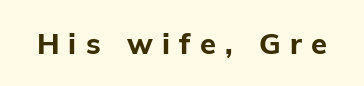
Q: Is the text bold? A: Yes.
Q: Is the text italic (slanted)? A: No, it is upright.
Q: Is the typeface a serif or a sans-serif typeface? A: Sans-serif.
Q: Is the text underlined? A: No.
Q: Is the spacing between letters normal or unusually wide? A: Unusually wide.
Q: Width (condensed, normal, or wide)? A: Normal.
Q: Stroke contrast? A: Low.
Q: x-height? A: Medium.
Q: Monospaced? A: No.
